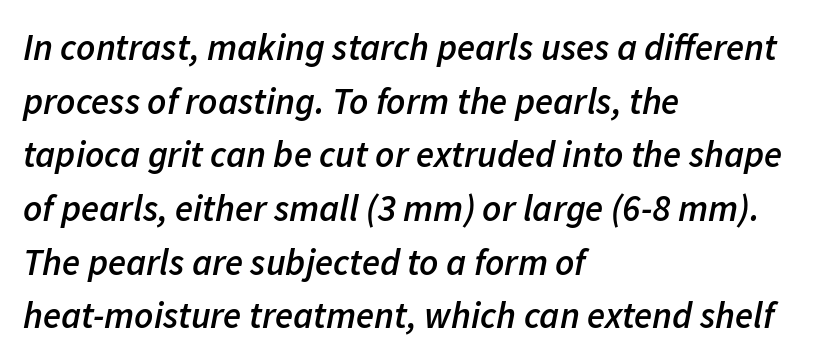
Q: Is the text bold? A: Semi-bold.
Q: Is the text italic (slanted)? A: Yes, it leans right by about 11 degrees.
Q: Is the text underlined? A: No.
Q: How is the paragraph aligned? A: Left-aligned.
Q: Is the spacing between letters normal or unusually wide? A: Normal.
Q: Is the spacing between lines tight, normal or loose? A: Normal.
Q: Width (condensed, normal, or wide)? A: Normal.
Q: Stroke contrast? A: Low.
Q: x-height? A: Medium.
Q: Monospaced? A: No.
